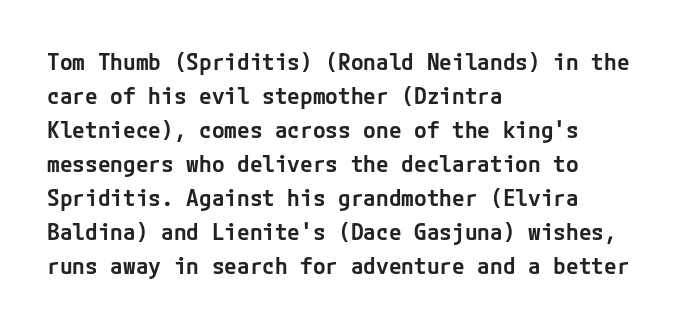
The type is set solid horizontally, with unmodified tracking. Letters rest on an invisible, unmarked baseline. The lettering holds an erect, upright posture throughout. Typeset ragged right — the left edge is the straight one. The block of text has a typical density, with ordinary space between rows.
